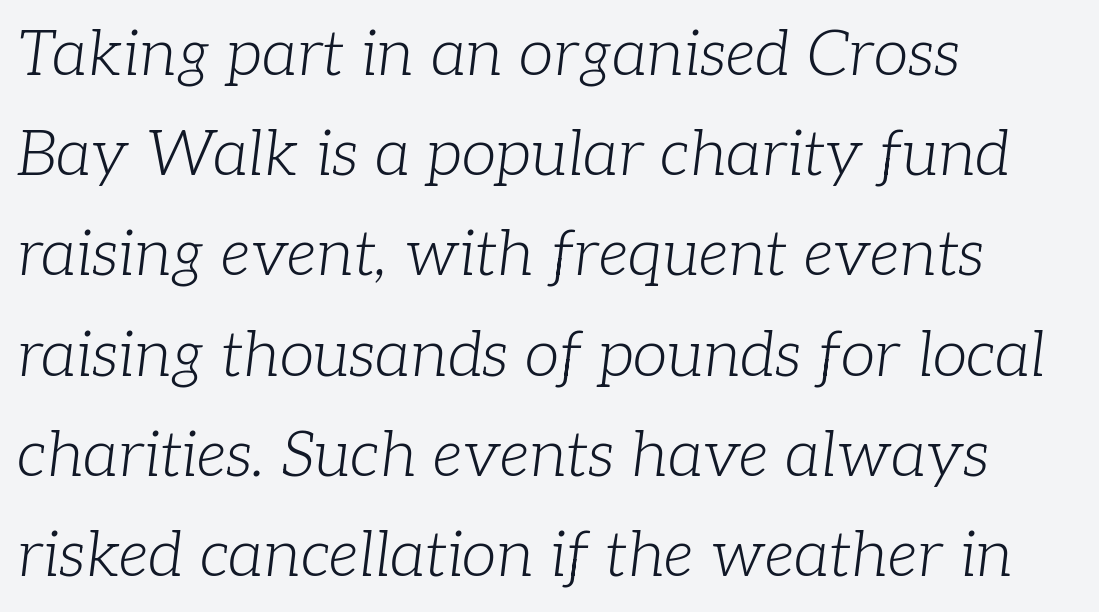
Q: Is the text bold? A: No.
Q: Is the text italic (slanted)? A: Yes, it leans right by about 7 degrees.
Q: Is the typeface a serif or a sans-serif typeface? A: Serif.
Q: Is the text underlined? A: No.
Q: How is the paragraph aligned? A: Left-aligned.
Q: Is the spacing between letters normal or unusually wide? A: Normal.
Q: Is the spacing between lines tight, normal or loose? A: Normal.
Q: Width (condensed, normal, or wide)? A: Normal.
Q: Stroke contrast? A: Low.
Q: x-height? A: Medium.
Q: Monospaced? A: No.
